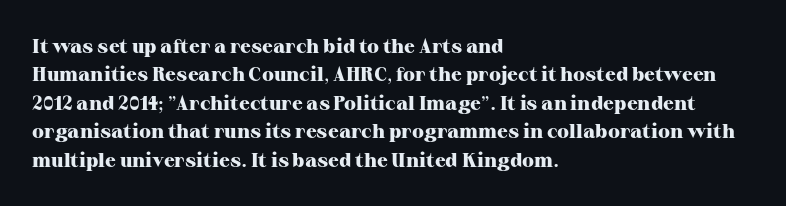
Q: Is the text bold? A: Yes.
Q: Is the text italic (slanted)? A: No, it is upright.
Q: Is the text underlined? A: No.
Q: How is the paragraph aligned? A: Left-aligned.
Q: Is the spacing between letters normal or unusually wide? A: Normal.
Q: Is the spacing between lines tight, normal or loose? A: Normal.
